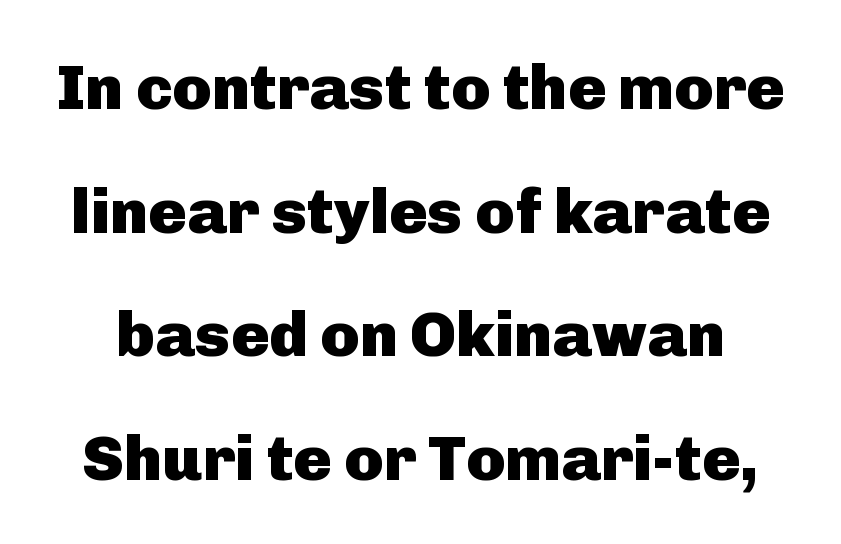
Q: Is the text bold? A: Yes.
Q: Is the text italic (slanted)? A: No, it is upright.
Q: Is the typeface a serif or a sans-serif typeface? A: Sans-serif.
Q: Is the text underlined? A: No.
Q: Is the spacing between letters normal or unusually wide? A: Normal.
Q: Is the spacing between lines tight, normal or loose? A: Loose.
Q: Width (condensed, normal, or wide)? A: Normal.
Q: Stroke contrast? A: Low.
Q: x-height? A: Medium.
Q: Monospaced? A: No.
